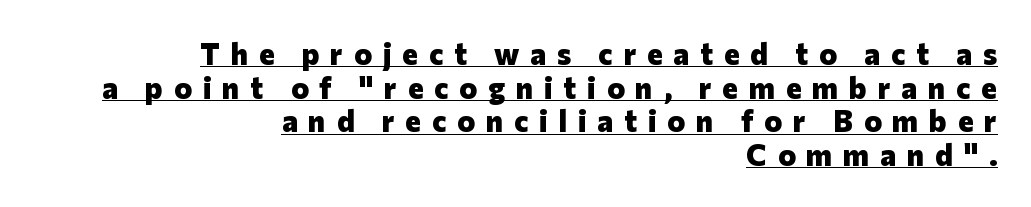
{"serif": "no", "italic": "no", "bold": "yes", "weight": "heavy", "width": "normal", "stroke_contrast": "low", "x_height": "medium", "monospaced": "no", "underline": "yes", "align": "right", "line_spacing": "tight", "line_spacing_ratio": 1.12, "letter_spacing": "wide", "letter_spacing_em": 0.36, "glyph_px": 30}
